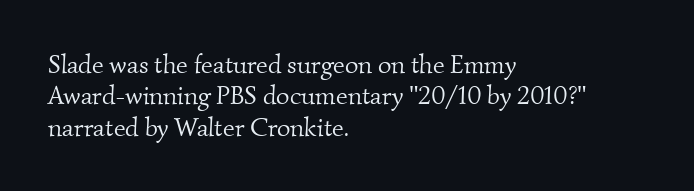
{"bold": "no", "underline": "no", "align": "left", "line_spacing_ratio": 1.21, "letter_spacing": "normal", "letter_spacing_em": 0.0, "glyph_px": 26}
